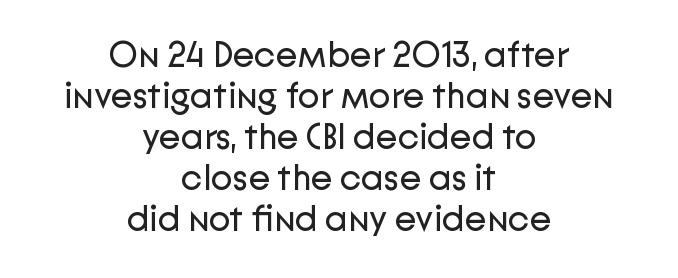
{"serif": "no", "italic": "no", "bold": "no", "weight": "regular", "width": "normal", "stroke_contrast": "low", "x_height": "medium", "monospaced": "no", "underline": "no", "align": "center", "line_spacing": "tight", "line_spacing_ratio": 1.14, "letter_spacing": "normal", "letter_spacing_em": 0.0, "glyph_px": 36}
